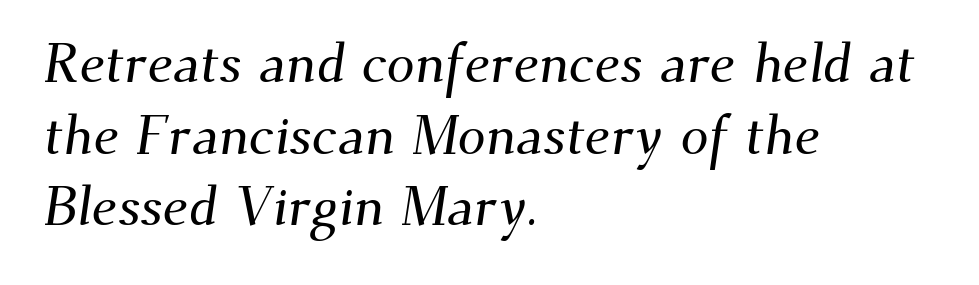
The rendering anchors every line to the left-hand side. The face used here is rendered with its standard letterfit. Proportional: the letters do not fall into vertical columns. The foot of each line stays bare and open. Examine the stroke ends and you'll spot serifs. Compared with typical paragraphs, the rows here are spaced about the same.
